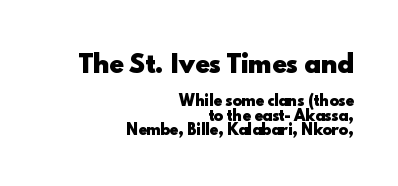
{"italic": "no", "bold": "yes", "underline": "no", "align": "right", "line_spacing": "tight", "line_spacing_ratio": 1.04, "letter_spacing": "normal", "letter_spacing_em": 0.0, "larger_block": "first", "size_ratio": 1.71, "glyph_px": 24}
